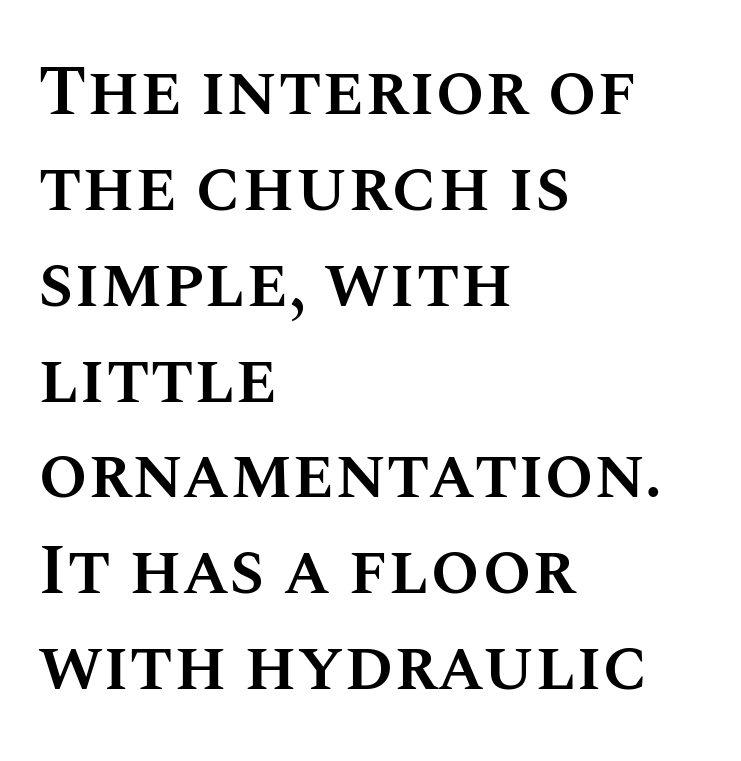
{"italic": "no", "bold": "semi", "weight": "semibold", "width": "normal", "stroke_contrast": "medium", "x_height": "large", "monospaced": "no", "underline": "no", "align": "left", "line_spacing": "normal", "line_spacing_ratio": 1.35, "letter_spacing": "normal", "letter_spacing_em": 0.0, "glyph_px": 71}
